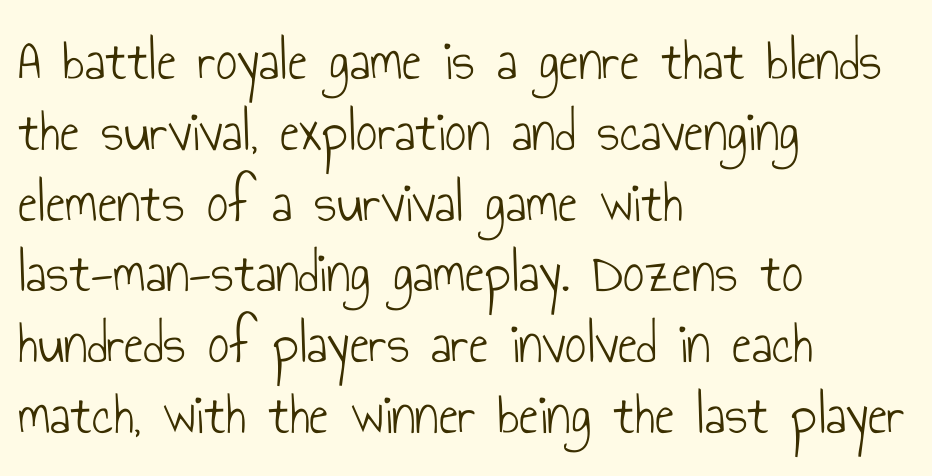
The text block is weighted toward the left margin, trailing off unevenly rightward. Regarding serifs, this sample does without them. Decoration check: the copy has no underline. Each letter keeps its own natural width here, so spacing adapts to shape.
